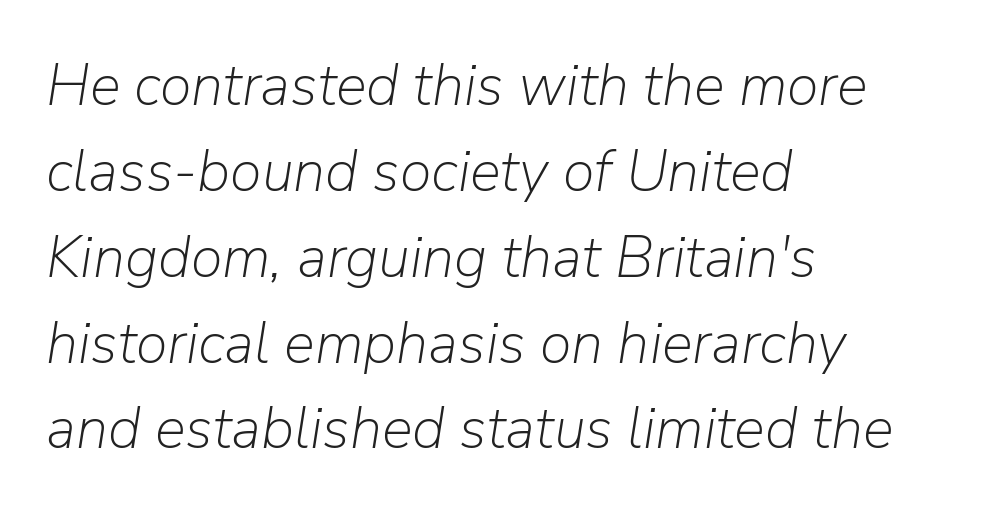
Q: Is the text bold? A: No.
Q: Is the text italic (slanted)? A: Yes, it leans right by about 9 degrees.
Q: Is the text underlined? A: No.
Q: How is the paragraph aligned? A: Left-aligned.
Q: Is the spacing between letters normal or unusually wide? A: Normal.
Q: Is the spacing between lines tight, normal or loose? A: Normal.
Q: Width (condensed, normal, or wide)? A: Normal.
Q: Stroke contrast? A: Low.
Q: x-height? A: Medium.
Q: Monospaced? A: No.
